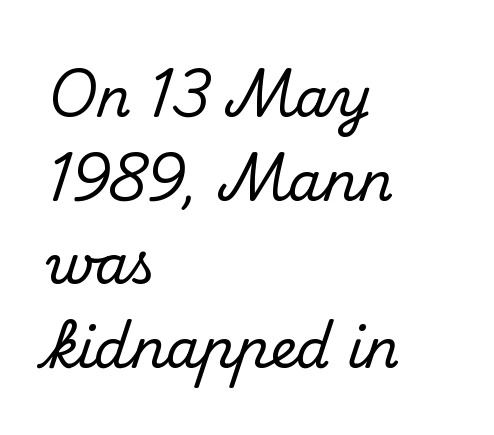
A typesetter would call this proportional, since set widths differ per character. Regarding leading, the lines here are spaced in the standard way. If you drew a ruler down the left edge, every line would touch it.
